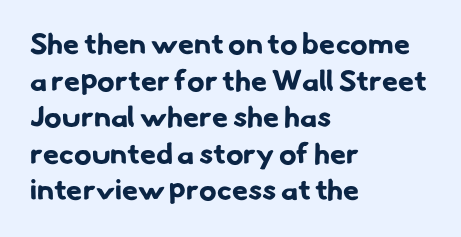
Q: Is the text bold? A: Yes.
Q: Is the typeface a serif or a sans-serif typeface? A: Sans-serif.
Q: Is the text underlined? A: No.
Q: How is the paragraph aligned? A: Left-aligned.
Q: Is the spacing between letters normal or unusually wide? A: Normal.
Q: Is the spacing between lines tight, normal or loose? A: Normal.
Q: Width (condensed, normal, or wide)? A: Normal.
Q: Stroke contrast? A: Low.
Q: x-height? A: Small.
Q: Monospaced? A: No.
